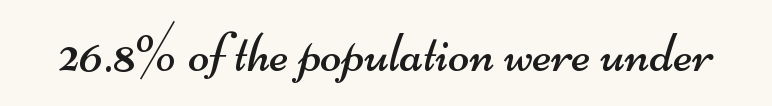
The image shows 56 px regular-weight, wide sans-serif type; set normal letter spacing, not underlined; medium stroke contrast and a small x-height.
